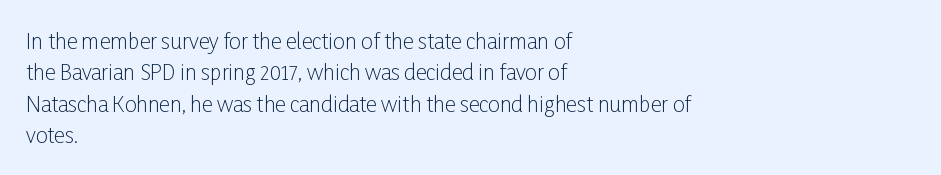
Ordinary non-slanted type is in use. Honestly, the row spacing looks completely unremarkable. These lines keep a tight, regular rhythm from letter to letter. These lines stack with their left ends in a neat column.
